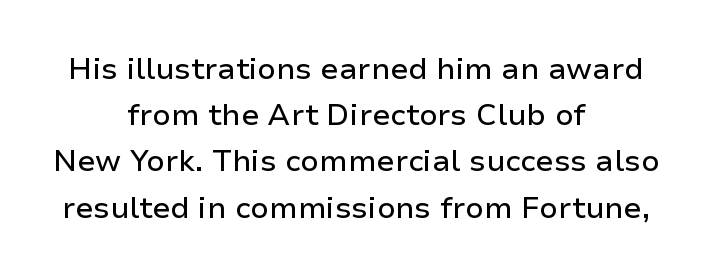
Q: Is the text italic (slanted)? A: No, it is upright.
Q: Is the typeface a serif or a sans-serif typeface? A: Sans-serif.
Q: Is the text underlined? A: No.
Q: How is the paragraph aligned? A: Centered.
Q: Is the spacing between letters normal or unusually wide? A: Normal.
Q: Is the spacing between lines tight, normal or loose? A: Normal.
Q: Width (condensed, normal, or wide)? A: Normal.
Q: Stroke contrast? A: Low.
Q: x-height? A: Medium.
Q: Monospaced? A: No.
